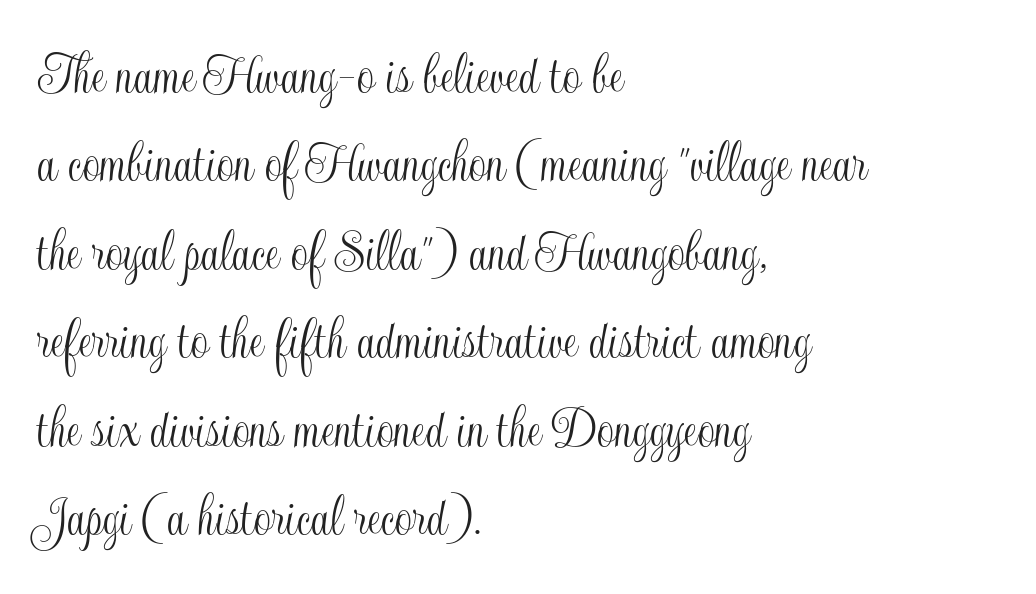
{"width": "condensed", "x_height": "small", "monospaced": "no", "underline": "no", "align": "left", "line_spacing": "normal", "line_spacing_ratio": 1.45, "letter_spacing": "normal", "letter_spacing_em": 0.0, "glyph_px": 61}
